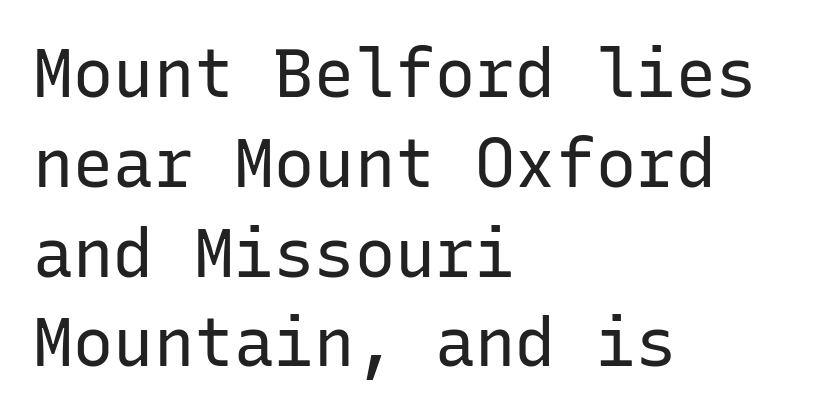
Q: Is the text bold? A: No.
Q: Is the text italic (slanted)? A: No, it is upright.
Q: Is the typeface a serif or a sans-serif typeface? A: Sans-serif.
Q: Is the text underlined? A: No.
Q: How is the paragraph aligned? A: Left-aligned.
Q: Is the spacing between letters normal or unusually wide? A: Normal.
Q: Is the spacing between lines tight, normal or loose? A: Normal.
Q: Width (condensed, normal, or wide)? A: Normal.
Q: Stroke contrast? A: Low.
Q: x-height? A: Medium.
Q: Monospaced? A: Yes.
